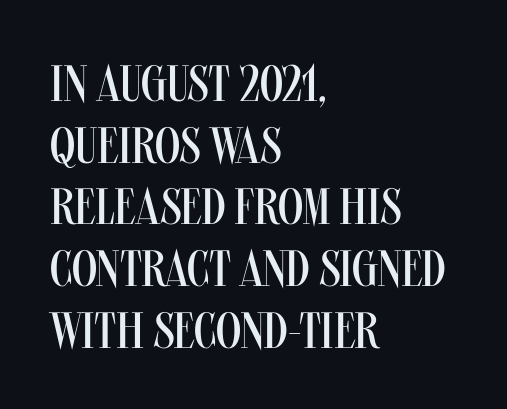
The image shows 51 px regular-weight, condensed sans-serif type, upright; set left-aligned, line spacing 1.21x, normal letter spacing, not underlined; medium stroke contrast and a large x-height.
